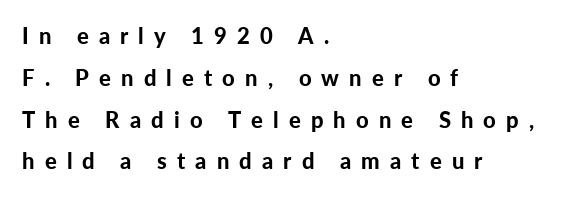
The image shows 22 px bold type, upright; set left-aligned, loose line spacing (1.9x), unusually wide letter spacing (+0.46 em), not underlined.
